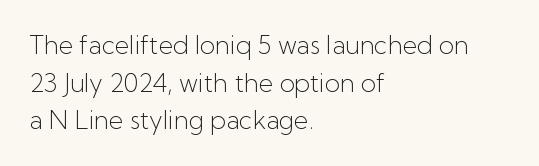
{"italic": "no", "bold": "no", "underline": "no", "align": "left", "line_spacing": "normal", "line_spacing_ratio": 1.51, "letter_spacing": "normal", "letter_spacing_em": 0.0, "glyph_px": 25}
